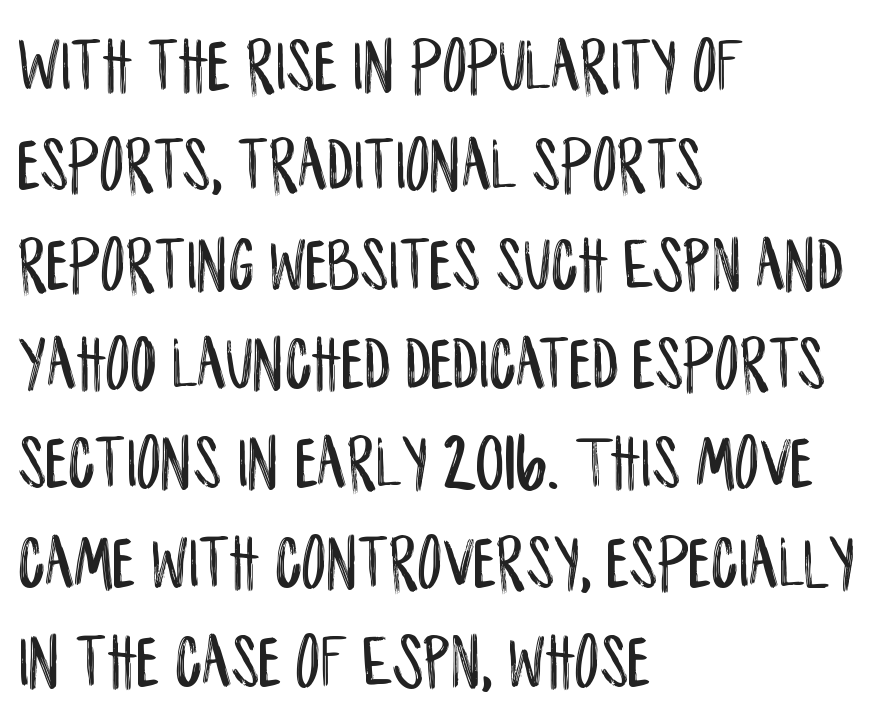
{"serif": "no", "italic": "no", "width": "condensed", "stroke_contrast": "low", "x_height": "large", "monospaced": "no", "underline": "no", "align": "left", "line_spacing": "normal", "line_spacing_ratio": 1.29, "letter_spacing": "normal", "letter_spacing_em": 0.0, "glyph_px": 77}
